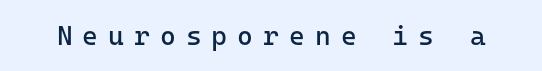
{"italic": "no", "bold": "no", "underline": "no", "letter_spacing": "wide", "letter_spacing_em": 0.37, "glyph_px": 27}
